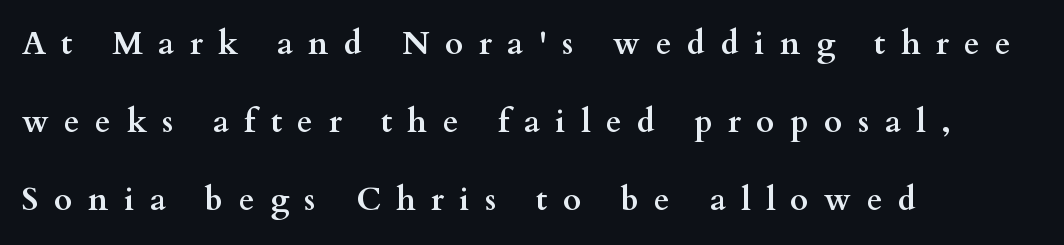
{"serif": "yes", "italic": "no", "bold": "yes", "weight": "semibold", "width": "wide", "stroke_contrast": "medium", "x_height": "small", "monospaced": "no", "underline": "no", "align": "left", "line_spacing": "loose", "line_spacing_ratio": 2.44, "letter_spacing": "wide", "letter_spacing_em": 0.48, "glyph_px": 32}
